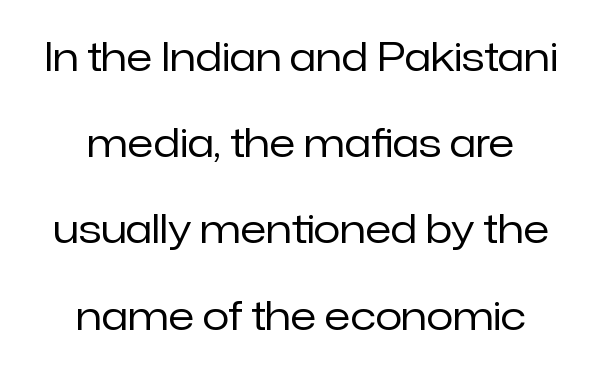
The image shows 39 px regular-weight sans-serif type, upright; set centered, loose line spacing (2.21x), normal letter spacing, not underlined; low stroke contrast and a medium x-height.
